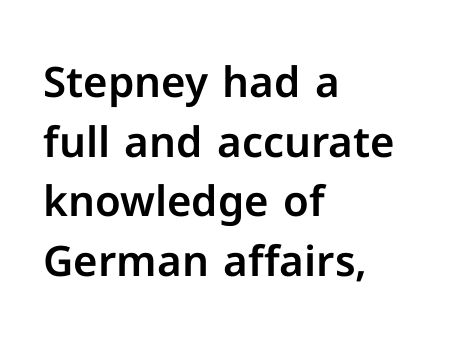
{"serif": "no", "italic": "no", "width": "normal", "stroke_contrast": "low", "x_height": "medium", "monospaced": "no", "underline": "no", "align": "left", "line_spacing": "normal", "line_spacing_ratio": 1.42, "letter_spacing": "normal", "letter_spacing_em": 0.0, "glyph_px": 42}
